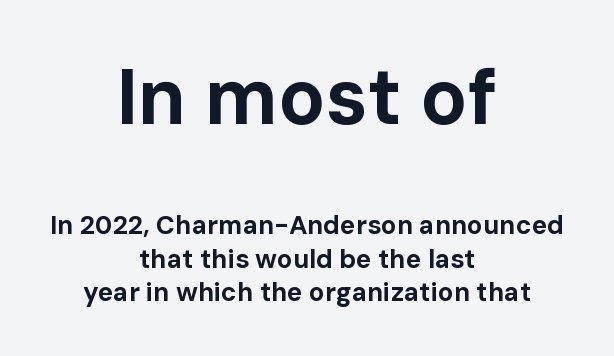
The image shows 78 px bold sans-serif type, upright; set centered, normal line spacing (1.28x), normal letter spacing, not underlined; the first (top) block is 3.0x larger; low stroke contrast and a medium x-height.
